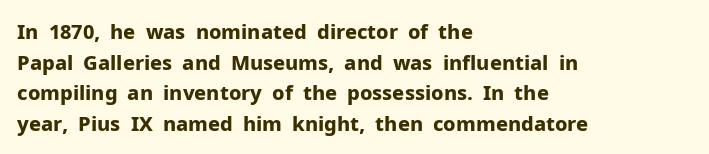
The image shows 20 px bold type, upright; set left-aligned, normal line spacing (1.53x), normal letter spacing, not underlined.
